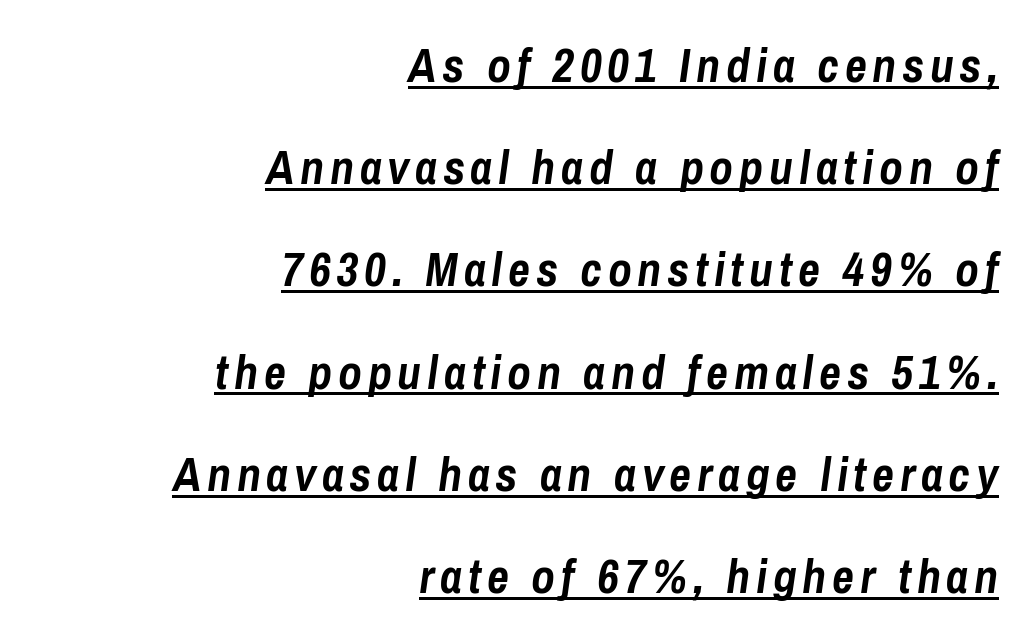
The image shows 48 px semibold, condensed type, italic (leaning right); set right-aligned, loose line spacing (2.13x), underlined; low stroke contrast and a medium x-height.
